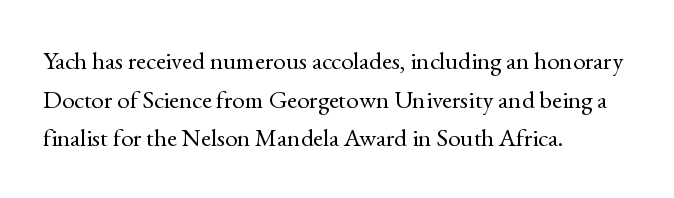
{"italic": "no", "bold": "no", "underline": "no", "align": "left", "line_spacing": "normal", "line_spacing_ratio": 1.55, "letter_spacing": "normal", "letter_spacing_em": 0.0, "glyph_px": 25}
